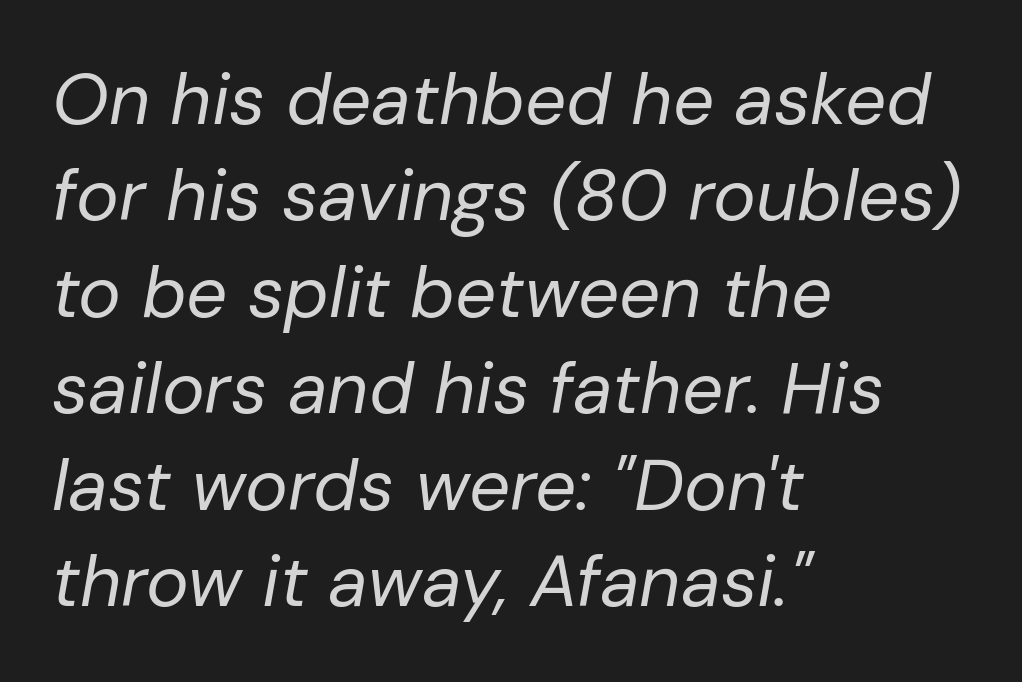
When letters slant like this, we call the style italic. Varying glyph widths throughout — classic text-font behaviour. The typeface has the unassuming heft of standard copy or less. Descenders are the only things crossing below the line.
